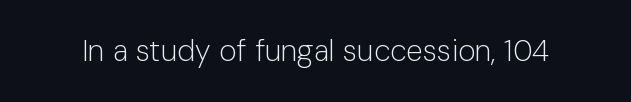
Q: Is the text bold? A: No.
Q: Is the text italic (slanted)? A: No, it is upright.
Q: Is the typeface a serif or a sans-serif typeface? A: Sans-serif.
Q: Is the text underlined? A: No.
Q: Is the spacing between letters normal or unusually wide? A: Normal.
Q: Width (condensed, normal, or wide)? A: Normal.
Q: Stroke contrast? A: Low.
Q: x-height? A: Medium.
Q: Monospaced? A: No.
